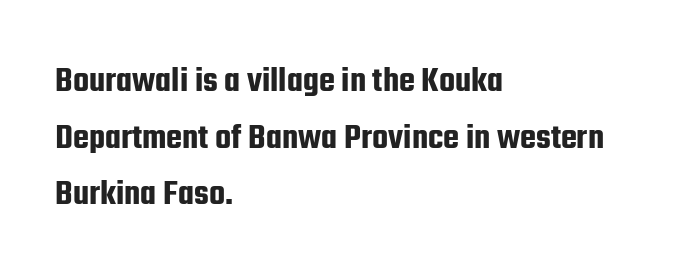
The image shows 37 px condensed sans-serif type, upright; set left-aligned, normal line spacing (1.53x), normal letter spacing, not underlined; low stroke contrast and a medium x-height.
